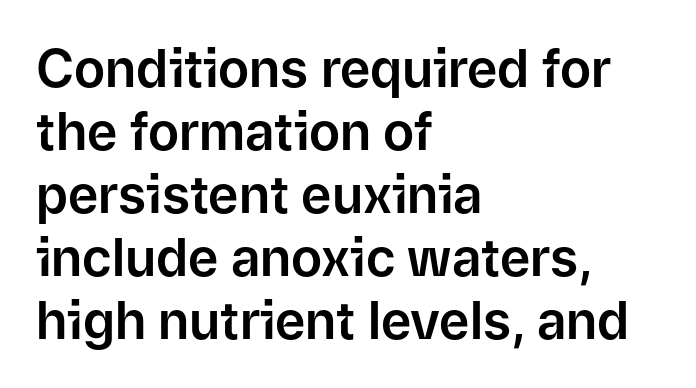
Q: Is the text italic (slanted)? A: No, it is upright.
Q: Is the typeface a serif or a sans-serif typeface? A: Sans-serif.
Q: Is the text underlined? A: No.
Q: How is the paragraph aligned? A: Left-aligned.
Q: Is the spacing between letters normal or unusually wide? A: Normal.
Q: Width (condensed, normal, or wide)? A: Normal.
Q: Stroke contrast? A: Low.
Q: x-height? A: Medium.
Q: Monospaced? A: No.
